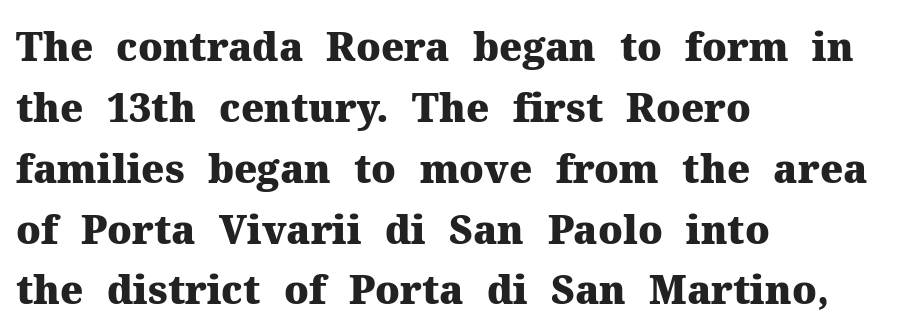
Q: Is the text bold? A: Yes.
Q: Is the text italic (slanted)? A: No, it is upright.
Q: Is the typeface a serif or a sans-serif typeface? A: Serif.
Q: Is the text underlined? A: No.
Q: How is the paragraph aligned? A: Left-aligned.
Q: Is the spacing between letters normal or unusually wide? A: Normal.
Q: Is the spacing between lines tight, normal or loose? A: Normal.
Q: Width (condensed, normal, or wide)? A: Normal.
Q: Stroke contrast? A: Medium.
Q: x-height? A: Medium.
Q: Monospaced? A: No.
